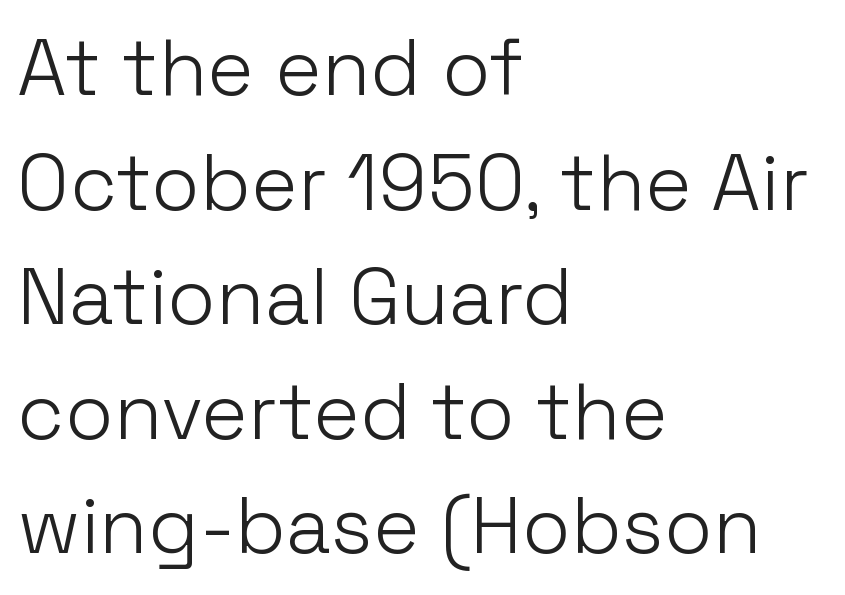
{"serif": "no", "italic": "no", "bold": "no", "weight": "light", "width": "normal", "stroke_contrast": "low", "x_height": "medium", "monospaced": "no", "underline": "no", "align": "left", "line_spacing": "normal", "line_spacing_ratio": 1.45, "letter_spacing": "normal", "letter_spacing_em": 0.0, "glyph_px": 79}
